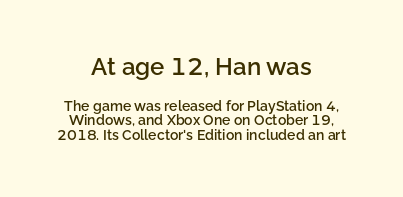
No italicization has been applied; the sample stays upright. There is no visible air inserted between adjacent glyphs. These lines huddle together more closely than default settings would place them. The words here are not underlined. Whoever set this made the first block the dominant, larger element. The characters look somewhat weighty, a semibold short of true bold.
